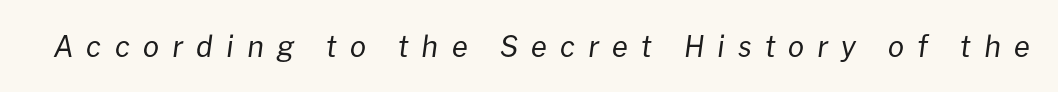
The space beneath each line is pristine and unruled. The letterforms stand isolated, each surrounded by extra space. Characters are canted at an angle relative to the baseline's perpendicular. Heaviness? Minimal to ordinary, like unemphasized prose. This sample has the flowing, uneven cadence of proportional lettering.
